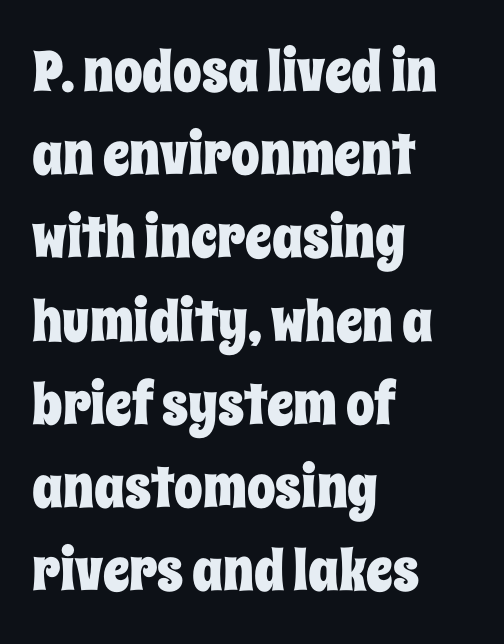
Nobody touched the tracking dial on this one. The specimen reads as upright at a glance. Regarding leading, the lines here are spaced in the standard way. Letters rest on an invisible, unmarked baseline.
